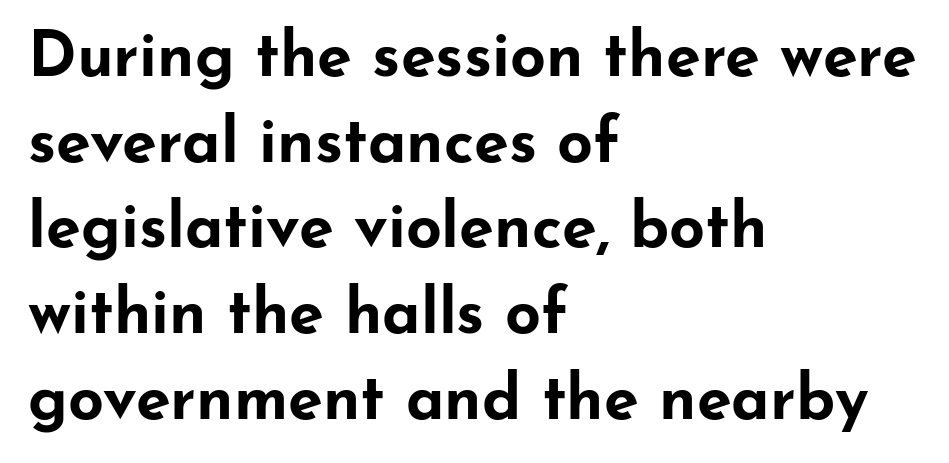
{"serif": "no", "italic": "no", "bold": "yes", "weight": "bold", "width": "wide", "stroke_contrast": "low", "x_height": "small", "monospaced": "no", "underline": "no", "align": "left", "line_spacing": "normal", "line_spacing_ratio": 1.36, "letter_spacing": "normal", "letter_spacing_em": 0.0, "glyph_px": 63}
